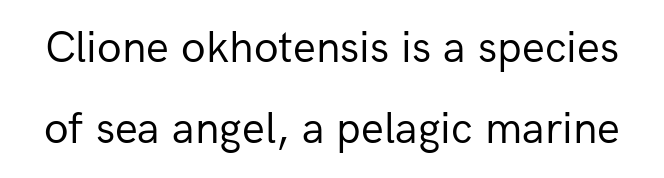
Font category for this specimen: sans-serif. Character widths vary here, with narrow letters taking less room than wide ones. Plain, unruled lines of type. Ordinary non-slanted type is in use. Compared with a typical body face, this is equally light or lighter still.
